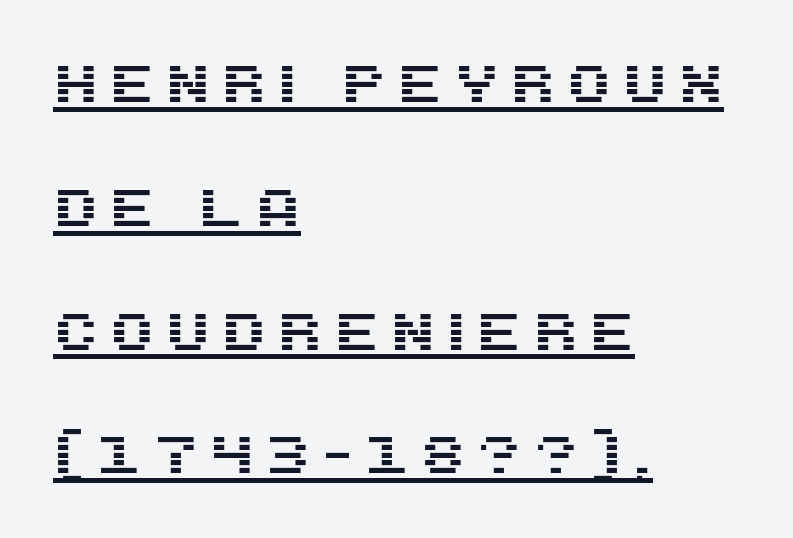
{"serif": "no", "italic": "no", "width": "normal", "stroke_contrast": "medium", "x_height": "large", "monospaced": "no", "underline": "yes", "align": "left", "line_spacing": "loose", "line_spacing_ratio": 2.38, "letter_spacing": "wide", "letter_spacing_em": 0.2, "glyph_px": 52}
